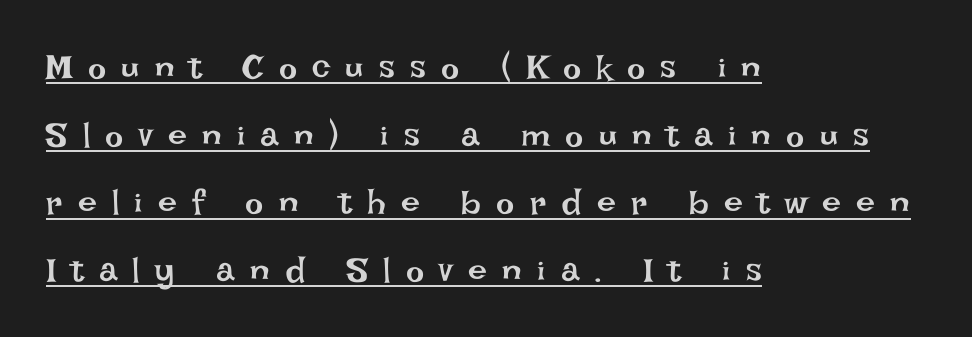
Q: Is the text bold? A: No.
Q: Is the text italic (slanted)? A: No, it is upright.
Q: Is the text underlined? A: Yes.
Q: How is the paragraph aligned? A: Left-aligned.
Q: Is the spacing between letters normal or unusually wide? A: Unusually wide.
Q: Is the spacing between lines tight, normal or loose? A: Loose.
Q: Width (condensed, normal, or wide)? A: Normal.
Q: Stroke contrast? A: Low.
Q: x-height? A: Large.
Q: Monospaced? A: No.
